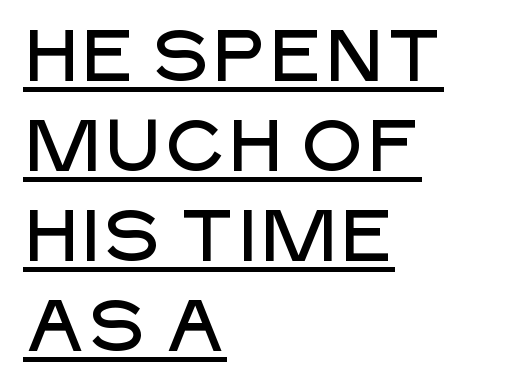
The image shows 72 px sans-serif type, upright; set left-aligned, normal line spacing (1.25x), normal letter spacing, underlined; low stroke contrast and a large x-height.
